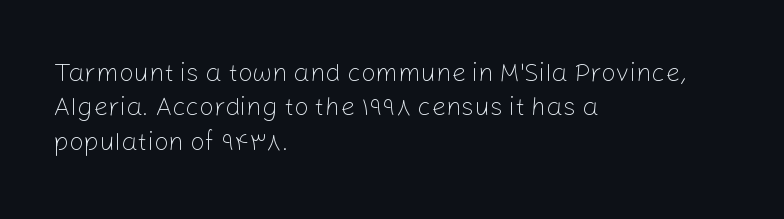
{"italic": "no", "bold": "no", "underline": "no", "align": "left", "line_spacing": "normal", "line_spacing_ratio": 1.32, "letter_spacing": "normal", "letter_spacing_em": 0.0, "glyph_px": 26}
